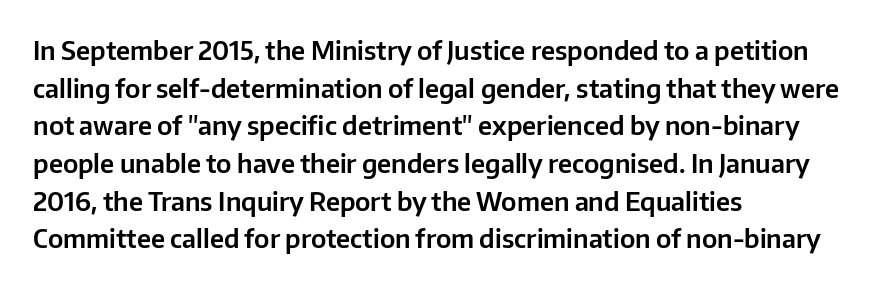
Which margin do the lines hug? The left one — the right edge is uneven. This sample uses plain, unmodified letter spacing. Glance below the letters and you will spot only blank space. Baseline-to-baseline distance is the conventional proportion of letter height.
